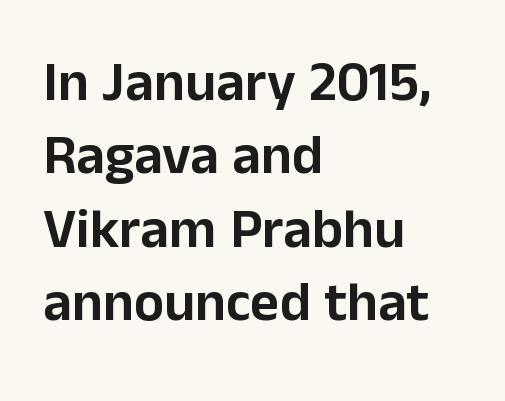
{"serif": "no", "italic": "no", "width": "normal", "stroke_contrast": "low", "x_height": "medium", "monospaced": "no", "underline": "no", "align": "left", "line_spacing": "normal", "line_spacing_ratio": 1.31, "letter_spacing": "normal", "letter_spacing_em": 0.0, "glyph_px": 56}
